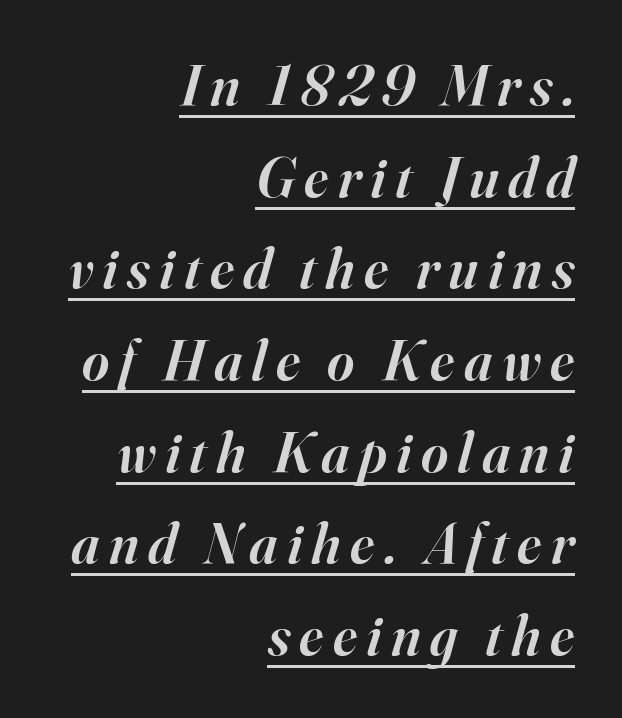
A typesetter would call this proportional, since set widths differ per character. Which margin do the lines hug? The right one — the left edge is uneven. Little horizontal feet cap the strokes, marking this as serif type. Style check: oblique.
